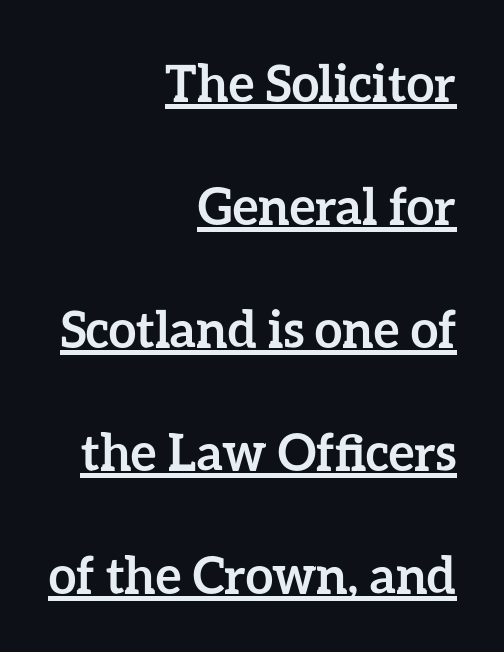
The image shows 50 px semibold type, upright; set right-aligned, loose line spacing (2.46x), normal letter spacing, underlined; low stroke contrast and a medium x-height.
